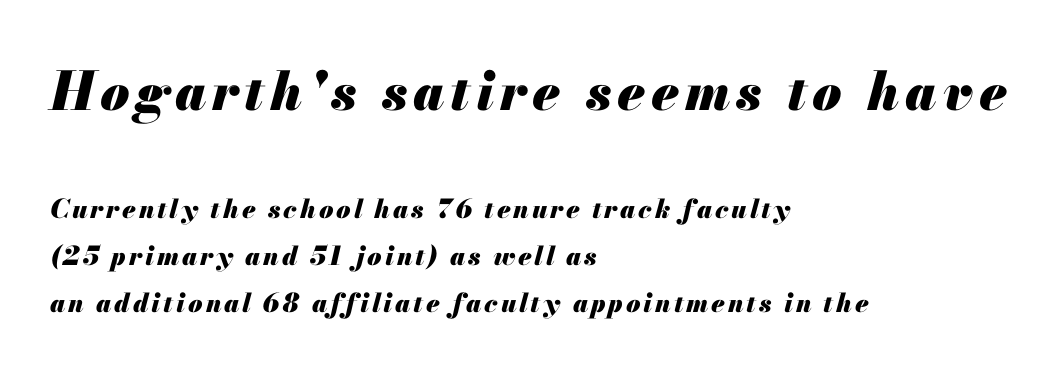
The image shows 53 px heavy type, italic (leaning right); set left-aligned, line spacing 1.81x, not underlined; the first (top) block is 2.04x larger; medium stroke contrast and a small x-height.
